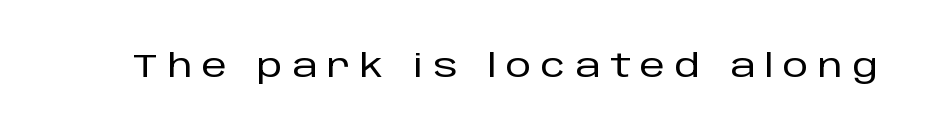
Only glyphs here, with clear space below each row. These lines are rendered in a variable-pitch font. Stroke terminals: plain, sans-serif. These lines have a slow, spaced-out rhythm from letter to letter. Notice how the stems are strictly vertical — no italics here.
